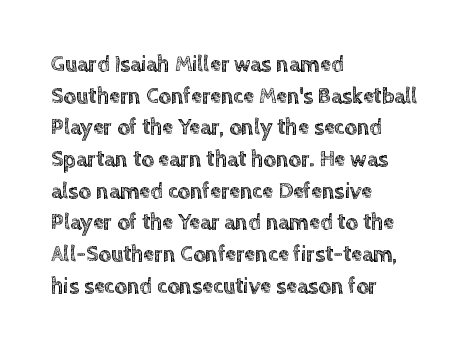
The image shows 22 px text type, upright; set left-aligned, normal line spacing (1.44x), normal letter spacing, not underlined.
